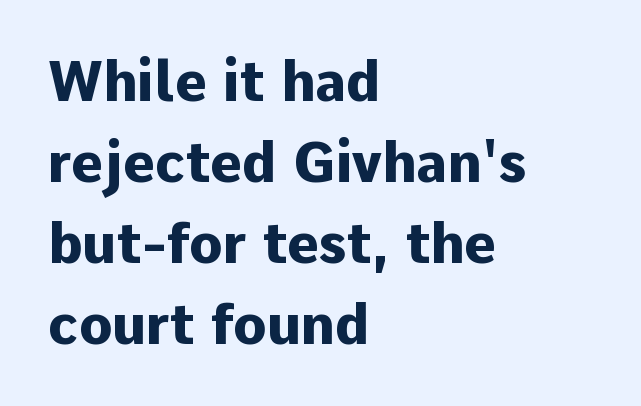
Q: Is the text bold? A: Yes.
Q: Is the text italic (slanted)? A: No, it is upright.
Q: Is the typeface a serif or a sans-serif typeface? A: Sans-serif.
Q: Is the text underlined? A: No.
Q: How is the paragraph aligned? A: Left-aligned.
Q: Is the spacing between letters normal or unusually wide? A: Normal.
Q: Is the spacing between lines tight, normal or loose? A: Normal.
Q: Width (condensed, normal, or wide)? A: Normal.
Q: Stroke contrast? A: Low.
Q: x-height? A: Medium.
Q: Monospaced? A: No.
